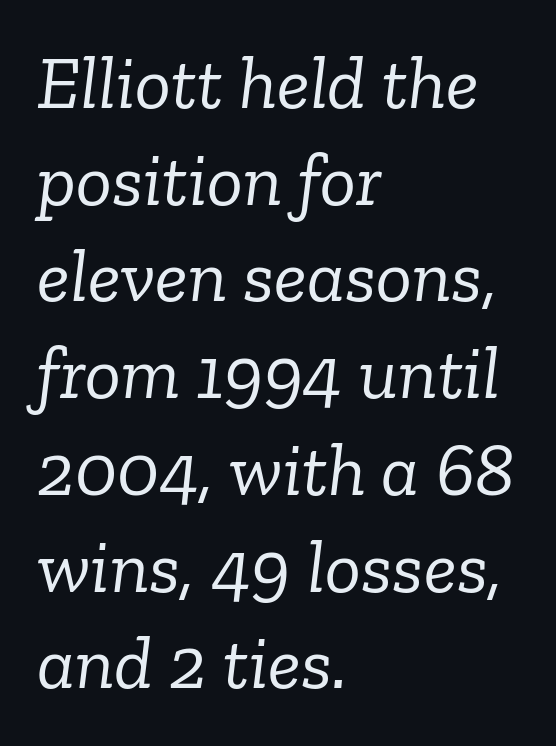
Q: Is the text bold? A: No.
Q: Is the text italic (slanted)? A: Yes, it leans right by about 6 degrees.
Q: Is the typeface a serif or a sans-serif typeface? A: Serif.
Q: Is the text underlined? A: No.
Q: How is the paragraph aligned? A: Left-aligned.
Q: Is the spacing between letters normal or unusually wide? A: Normal.
Q: Is the spacing between lines tight, normal or loose? A: Normal.
Q: Width (condensed, normal, or wide)? A: Normal.
Q: Stroke contrast? A: Low.
Q: x-height? A: Medium.
Q: Monospaced? A: No.
